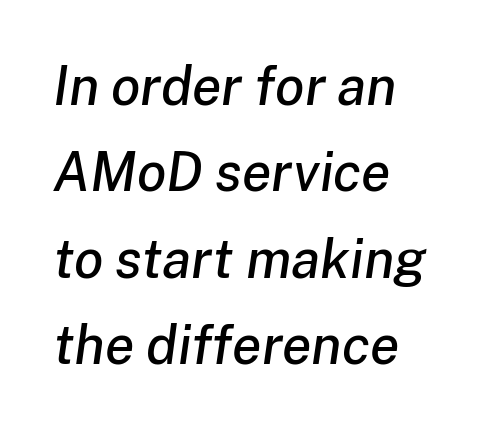
Q: Is the text italic (slanted)? A: Yes, it leans right by about 8 degrees.
Q: Is the text underlined? A: No.
Q: How is the paragraph aligned? A: Left-aligned.
Q: Is the spacing between letters normal or unusually wide? A: Normal.
Q: Is the spacing between lines tight, normal or loose? A: Normal.
Q: Width (condensed, normal, or wide)? A: Normal.
Q: Stroke contrast? A: Low.
Q: x-height? A: Medium.
Q: Monospaced? A: No.
